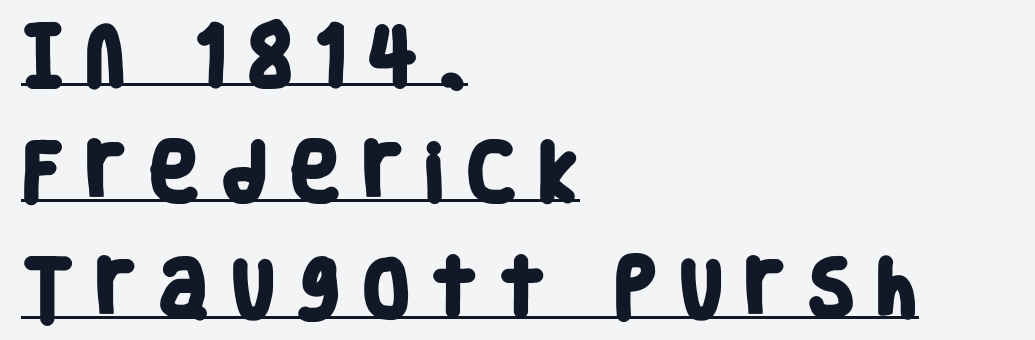
{"serif": "no", "bold": "yes", "weight": "heavy", "width": "condensed", "stroke_contrast": "low", "x_height": "large", "monospaced": "no", "underline": "yes", "align": "left", "line_spacing_ratio": 1.82, "letter_spacing": "wide", "letter_spacing_em": 0.3, "glyph_px": 64}
